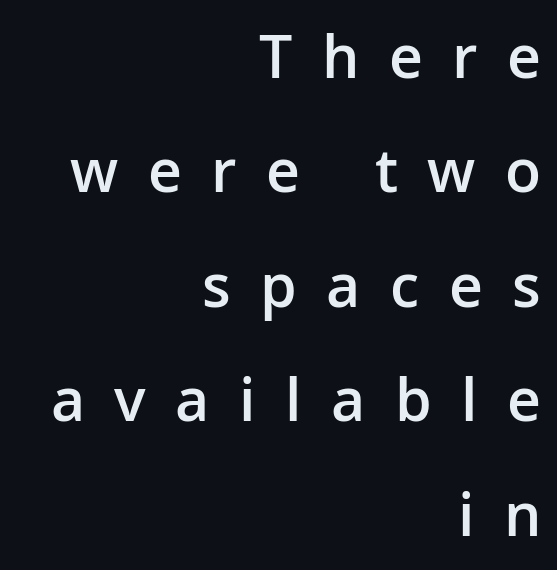
Anything drawn beneath the words? Only blank space. It's the straight-up-and-down kind of type. Character widths vary here, with narrow letters taking less room than wide ones. Successive baselines arrive slowly, with a big drop between each. Observe the absence of serifs on each vertical stroke in this sample. What stands out about the letter spacing? Its width — letters are far apart.
